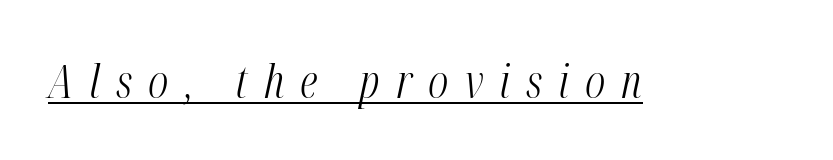
Q: Is the text bold? A: No.
Q: Is the text italic (slanted)? A: Yes, it leans right by about 12 degrees.
Q: Is the text underlined? A: Yes.
Q: Is the spacing between letters normal or unusually wide? A: Unusually wide.
Q: Width (condensed, normal, or wide)? A: Condensed.
Q: Stroke contrast? A: Medium.
Q: x-height? A: Medium.
Q: Monospaced? A: No.
